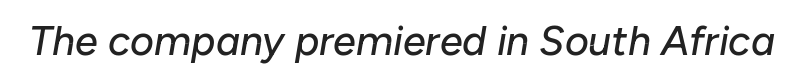
The image shows 41 px text type, italic (leaning right); set normal letter spacing, not underlined; low stroke contrast and a medium x-height.
